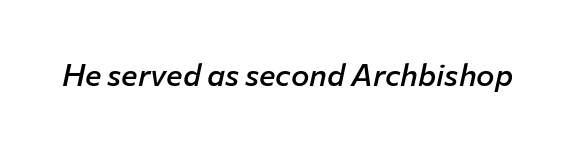
{"italic": "yes", "lean": "right", "slant_degrees": 12, "bold": "semi", "weight": "semibold", "width": "normal", "stroke_contrast": "low", "x_height": "medium", "monospaced": "no", "underline": "no", "letter_spacing": "normal", "letter_spacing_em": 0.0, "glyph_px": 31}
